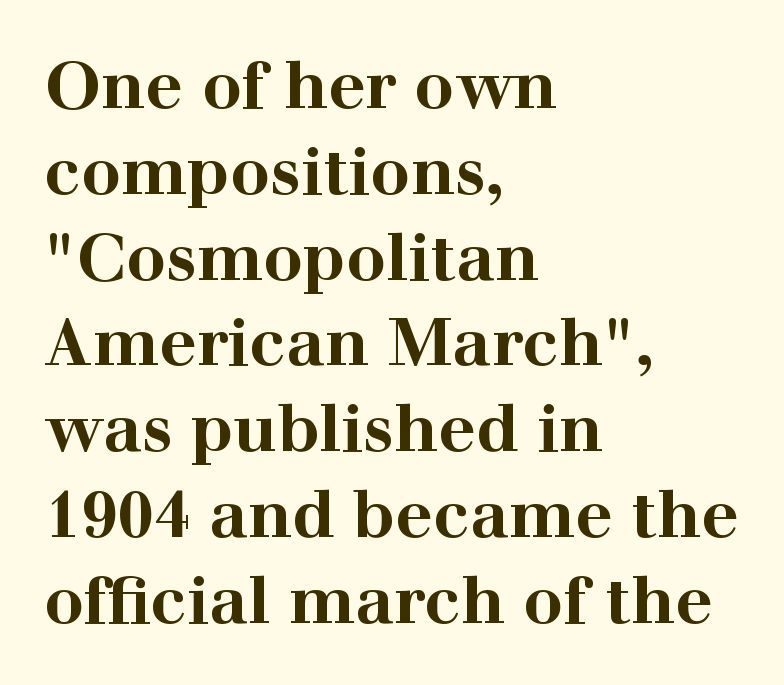
{"serif": "yes", "italic": "no", "bold": "yes", "weight": "bold", "width": "wide", "stroke_contrast": "high", "x_height": "medium", "monospaced": "no", "underline": "no", "align": "left", "line_spacing": "normal", "line_spacing_ratio": 1.3, "letter_spacing": "normal", "letter_spacing_em": 0.0, "glyph_px": 66}
